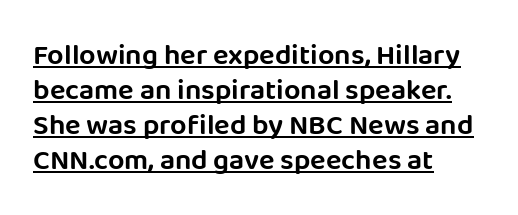
Honestly, the letter spacing is just normal — you wouldn't notice it. Reading down the block, your eye returns to a fixed left position each line. Type style note: lacks serifs. Underlining? Definitely there. Every stem runs plumb, perpendicular to the baseline.
